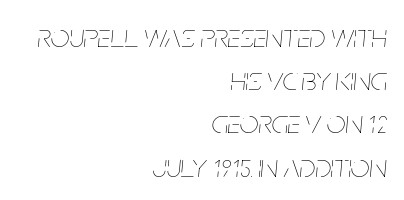
The letters advance in unequal steps, a hallmark of proportional type. Compared with ordinary roman type, these characters are visibly tilted. The lines in this sample share a right terminus and differ only in where they begin. These glyphs show unthickened strokes, regular width or finer. Each new line begins a customary step beneath the previous one. This sample uses plain, unmodified letter spacing.
